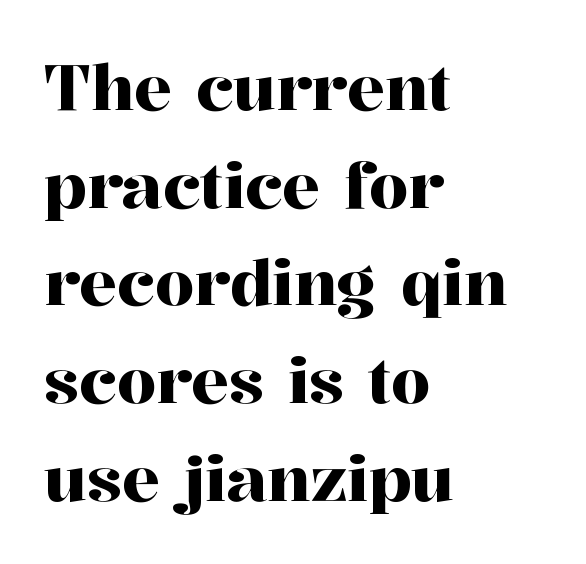
{"serif": "yes", "italic": "no", "width": "normal", "stroke_contrast": "high", "x_height": "medium", "monospaced": "no", "underline": "no", "align": "left", "line_spacing": "normal", "line_spacing_ratio": 1.55, "letter_spacing": "normal", "letter_spacing_em": 0.0, "glyph_px": 63}
